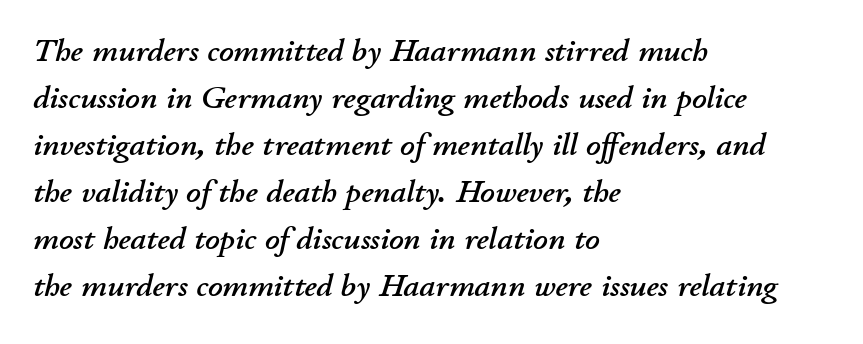
Q: Is the text italic (slanted)? A: Yes, it leans right by about 11 degrees.
Q: Is the text underlined? A: No.
Q: How is the paragraph aligned? A: Left-aligned.
Q: Is the spacing between letters normal or unusually wide? A: Normal.
Q: Is the spacing between lines tight, normal or loose? A: Normal.
Q: Width (condensed, normal, or wide)? A: Normal.
Q: Stroke contrast? A: Low.
Q: x-height? A: Small.
Q: Monospaced? A: No.
